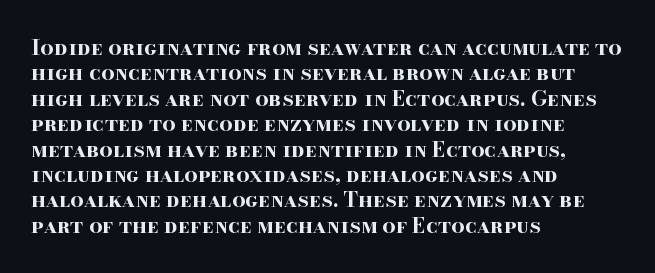
The image shows 21 px bold type, upright; set left-aligned, line spacing 1.21x, normal letter spacing, not underlined.
